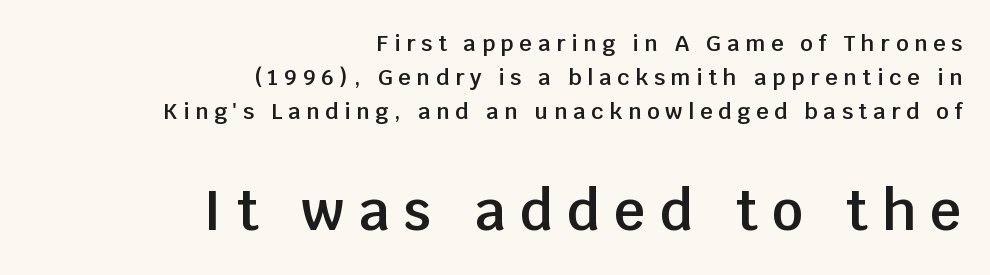
Q: Is the text bold? A: Semi-bold.
Q: Is the text italic (slanted)? A: No, it is upright.
Q: Is the typeface a serif or a sans-serif typeface? A: Sans-serif.
Q: Is the text underlined? A: No.
Q: How is the paragraph aligned? A: Right-aligned.
Q: Is the spacing between letters normal or unusually wide? A: Unusually wide.
Q: Is the spacing between lines tight, normal or loose? A: Normal.
Q: Which block of text is set in a larger size, the first (top) or the second (bottom)? A: The second (bottom) one.
Q: Width (condensed, normal, or wide)? A: Normal.
Q: Stroke contrast? A: Low.
Q: x-height? A: Large.
Q: Monospaced? A: No.
